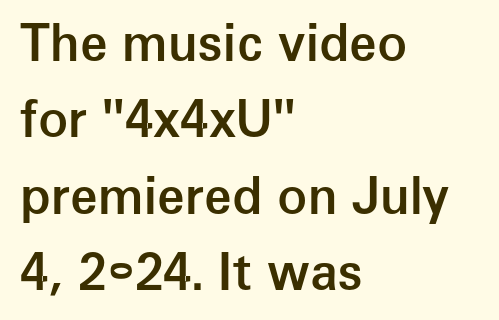
Looks like regular typesetting: each glyph gets only the width it needs. Lines of text with bare space underneath. Between one letter and the next there's only the usual sliver of space. No italicization has been applied; the sample stays upright. The rows are spaced the way most documents space them.
